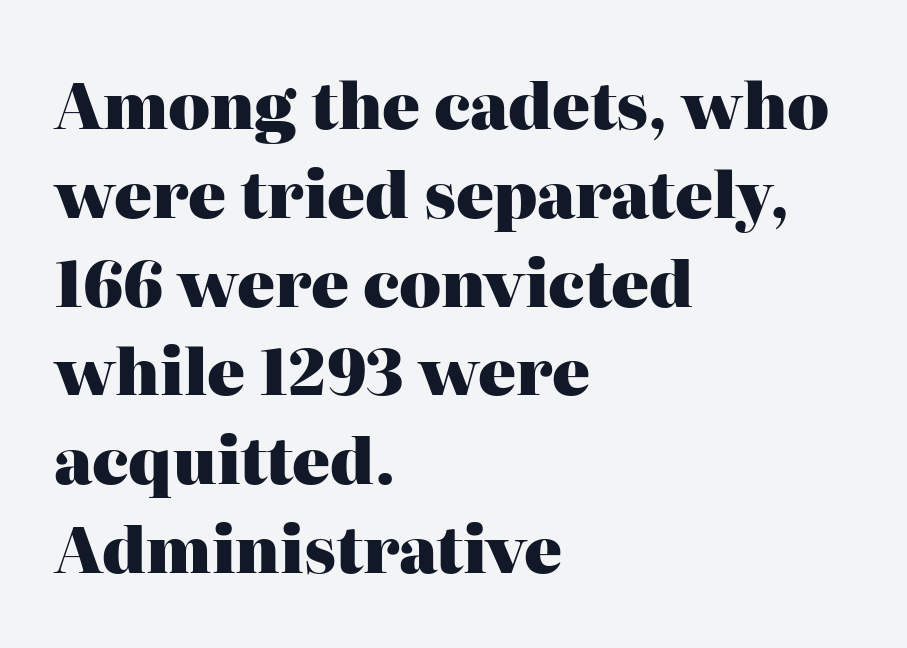
The image shows 63 px heavy serif type, upright; set left-aligned, normal line spacing (1.41x), normal letter spacing, not underlined; high stroke contrast and a medium x-height.
